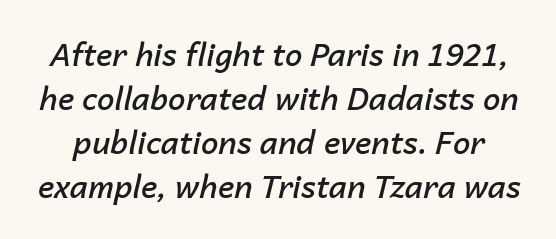
The image shows 31 px semibold type, italic (leaning right); set normal line spacing (1.42x), normal letter spacing, not underlined; low stroke contrast and a medium x-height.
